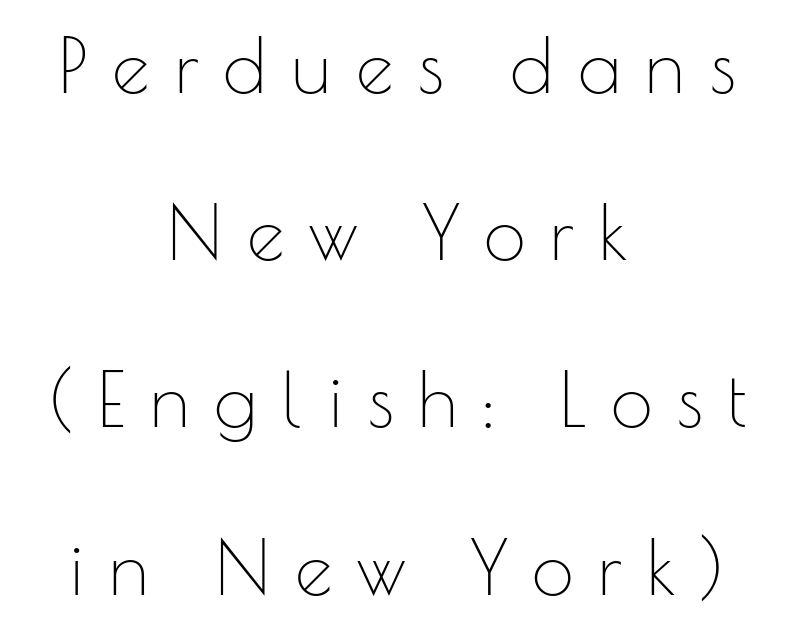
{"serif": "no", "italic": "no", "bold": "no", "weight": "thin", "width": "normal", "stroke_contrast": "low", "x_height": "small", "monospaced": "no", "underline": "no", "align": "center", "line_spacing": "loose", "line_spacing_ratio": 2.23, "letter_spacing": "wide", "letter_spacing_em": 0.33, "glyph_px": 75}
